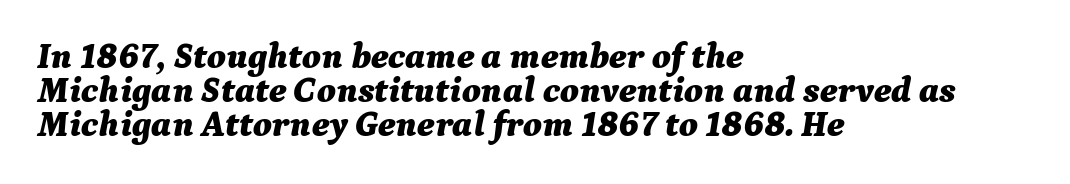
Nobody touched the tracking dial on this one. Bare-footed words on every line. These lines carry a lot of weight — the face is fully bold. These lines are set flush left with a ragged right edge. Think of a printed novel: that variable character pitch is what you see here. The typography opts for an oblique posture over an upright one.
